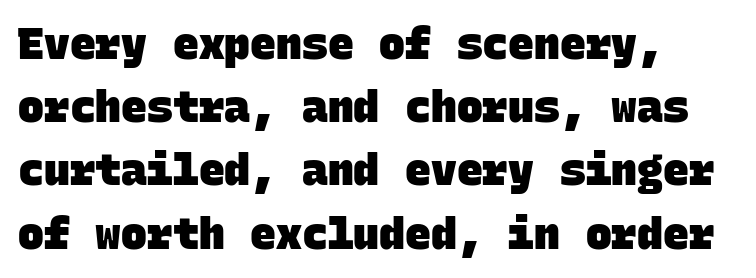
The image shows 43 px heavy sans-serif type, monospaced; set left-aligned, normal line spacing (1.47x), normal letter spacing, not underlined; low stroke contrast and a large x-height.
